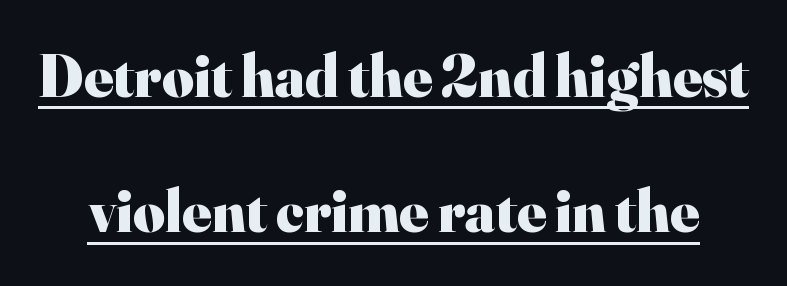
Q: Is the text bold? A: Yes.
Q: Is the text italic (slanted)? A: No, it is upright.
Q: Is the typeface a serif or a sans-serif typeface? A: Serif.
Q: Is the text underlined? A: Yes.
Q: Is the spacing between letters normal or unusually wide? A: Normal.
Q: Is the spacing between lines tight, normal or loose? A: Loose.
Q: Width (condensed, normal, or wide)? A: Normal.
Q: Stroke contrast? A: High.
Q: x-height? A: Small.
Q: Monospaced? A: No.
